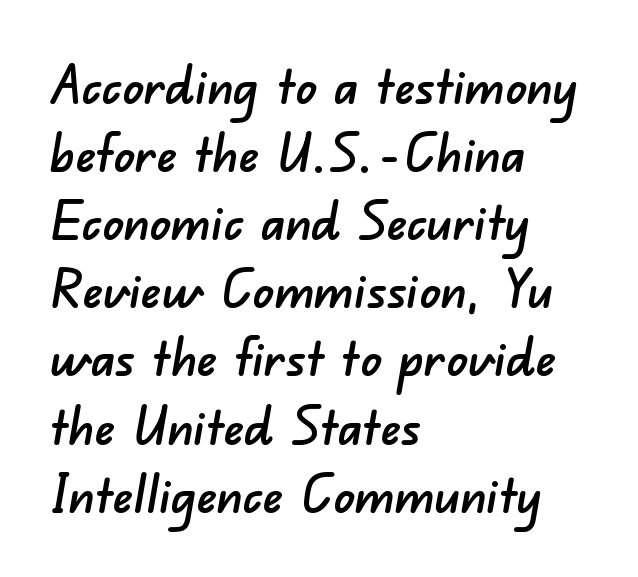
{"serif": "no", "width": "normal", "stroke_contrast": "low", "x_height": "small", "monospaced": "no", "underline": "no", "align": "left", "line_spacing": "normal", "line_spacing_ratio": 1.31, "letter_spacing": "normal", "letter_spacing_em": 0.0, "glyph_px": 52}
